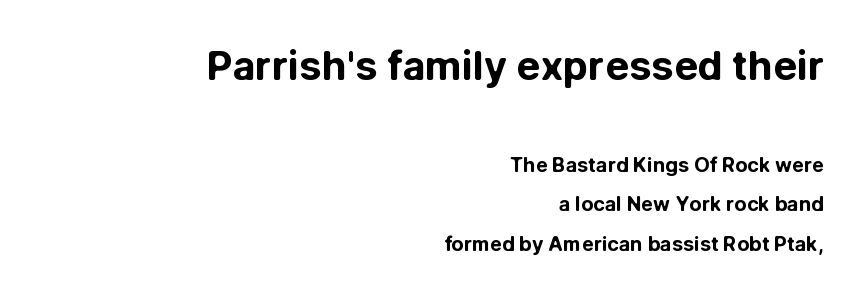
The image shows 40 px bold sans-serif type, upright; set right-aligned, loose line spacing (1.97x), normal letter spacing, not underlined; the first (top) block is 2.0x larger; low stroke contrast and a medium x-height.
